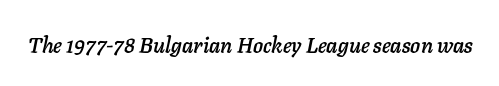
{"italic": "yes", "lean": "right", "slant_degrees": 11, "underline": "no", "letter_spacing": "normal", "letter_spacing_em": 0.0, "glyph_px": 21}
